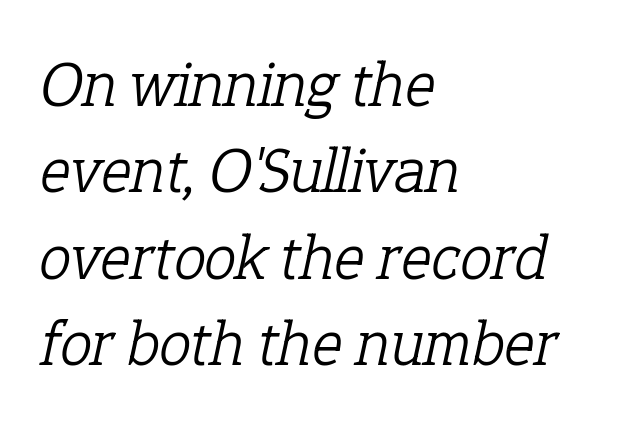
{"serif": "yes", "italic": "yes", "lean": "right", "slant_degrees": 12, "bold": "no", "weight": "light", "width": "normal", "stroke_contrast": "low", "x_height": "medium", "monospaced": "no", "underline": "no", "align": "left", "line_spacing": "normal", "line_spacing_ratio": 1.33, "letter_spacing": "normal", "letter_spacing_em": 0.0, "glyph_px": 65}
